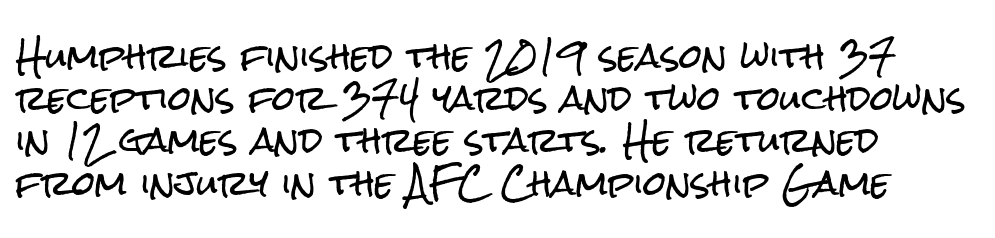
Q: Is the text italic (slanted)? A: No, it is upright.
Q: Is the typeface a serif or a sans-serif typeface? A: Sans-serif.
Q: Is the text underlined? A: No.
Q: How is the paragraph aligned? A: Left-aligned.
Q: Is the spacing between letters normal or unusually wide? A: Normal.
Q: Is the spacing between lines tight, normal or loose? A: Normal.
Q: Width (condensed, normal, or wide)? A: Condensed.
Q: Stroke contrast? A: Low.
Q: x-height? A: Medium.
Q: Monospaced? A: No.
